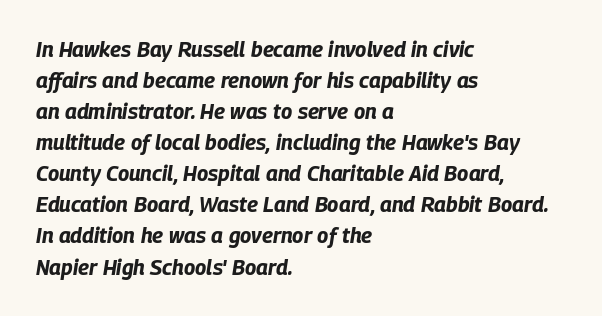
{"italic": "yes", "lean": "right", "slant_degrees": 9, "bold": "yes", "underline": "no", "align": "left", "line_spacing": "normal", "line_spacing_ratio": 1.48, "letter_spacing": "normal", "letter_spacing_em": 0.0, "glyph_px": 21}
